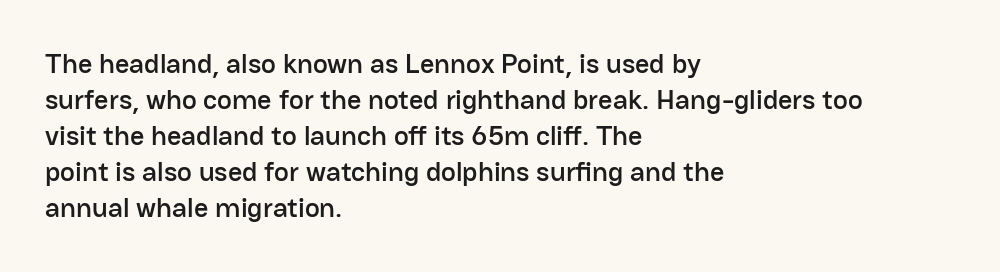
The image shows 28 px sans-serif type, upright; set left-aligned, normal line spacing (1.29x), normal letter spacing, not underlined; low stroke contrast and a medium x-height.
